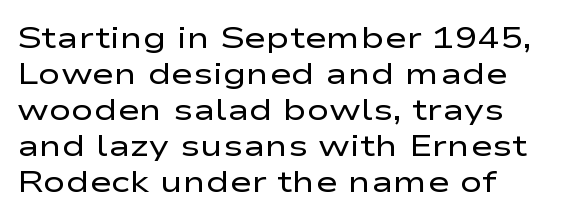
The image shows 30 px regular-weight, wide sans-serif type, upright; set line spacing 1.2x, normal letter spacing, not underlined; low stroke contrast and a medium x-height.
